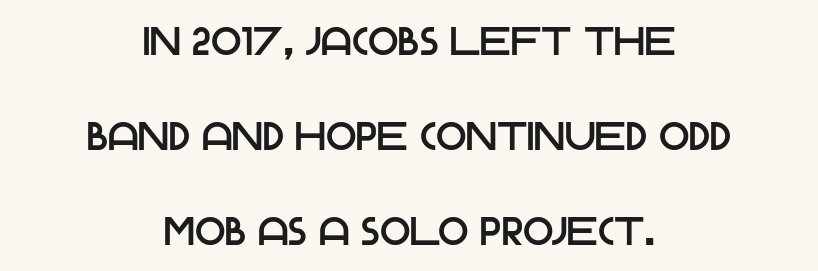
You could fit nearly another row in the gap between these rows. Line starts and ends both wander, symmetrically. Plain, unruled lines of type. Tracking here is standard; glyphs follow each other at the usual distance. What kind of face is this? One without serifs — a sans.
